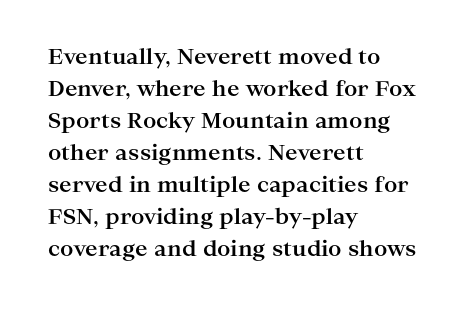
Q: Is the text bold? A: Yes.
Q: Is the text italic (slanted)? A: No, it is upright.
Q: Is the text underlined? A: No.
Q: How is the paragraph aligned? A: Left-aligned.
Q: Is the spacing between letters normal or unusually wide? A: Normal.
Q: Is the spacing between lines tight, normal or loose? A: Normal.
